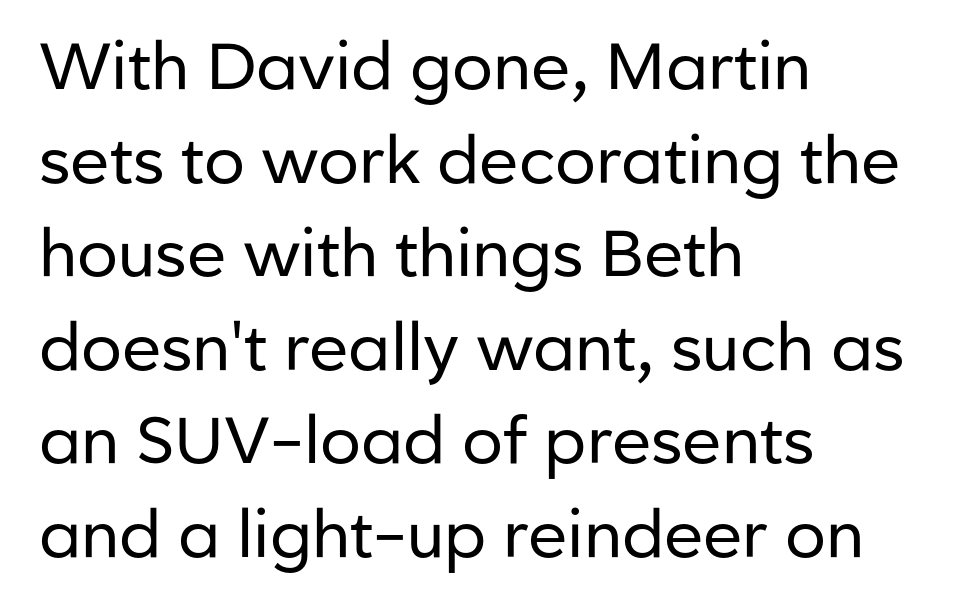
The image shows 65 px regular-weight sans-serif type, upright; set left-aligned, normal line spacing (1.44x), normal letter spacing, not underlined; low stroke contrast and a medium x-height.
